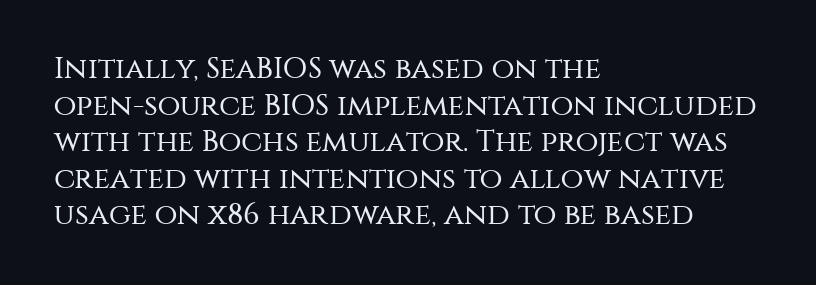
Bold? No — there's no thickening of the strokes. A clean baseline with only descenders dipping below it. Note the varied advance widths — an 'i' is clearly narrower than an 'm'. A student would call this left alignment; a typographer would say flush left, rag right. Upright lettering throughout.
